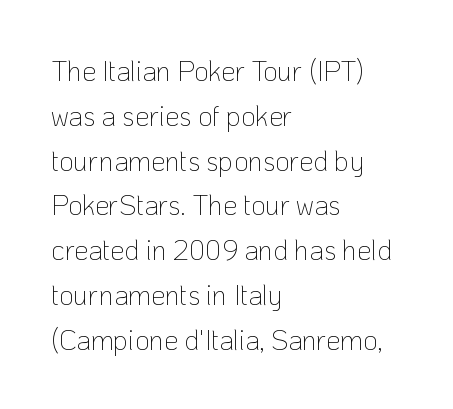
The image shows 28 px thin sans-serif type, upright; set left-aligned, normal line spacing (1.6x), normal letter spacing, not underlined; low stroke contrast and a medium x-height.
